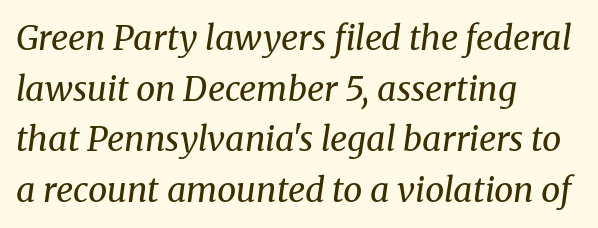
{"serif": "yes", "italic": "yes", "lean": "right", "slant_degrees": 8, "bold": "no", "weight": "regular", "width": "normal", "stroke_contrast": "medium", "x_height": "medium", "monospaced": "no", "underline": "no", "align": "left", "line_spacing": "normal", "line_spacing_ratio": 1.49, "letter_spacing": "normal", "letter_spacing_em": 0.0, "glyph_px": 34}
